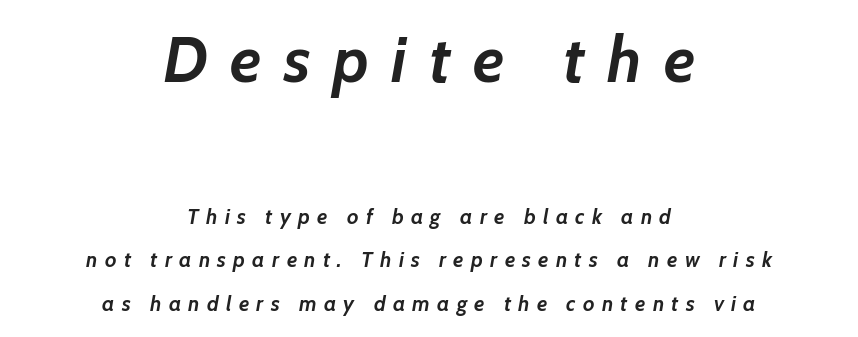
The rendering uses a bold face; every stroke is thick and dark. Tracking here is generous; glyphs stand well apart from one another. The passage shown is typed in a proportional face where columns would drift. Underlining? Definitely not there. The passage shown leans; its letterforms are oblique.
